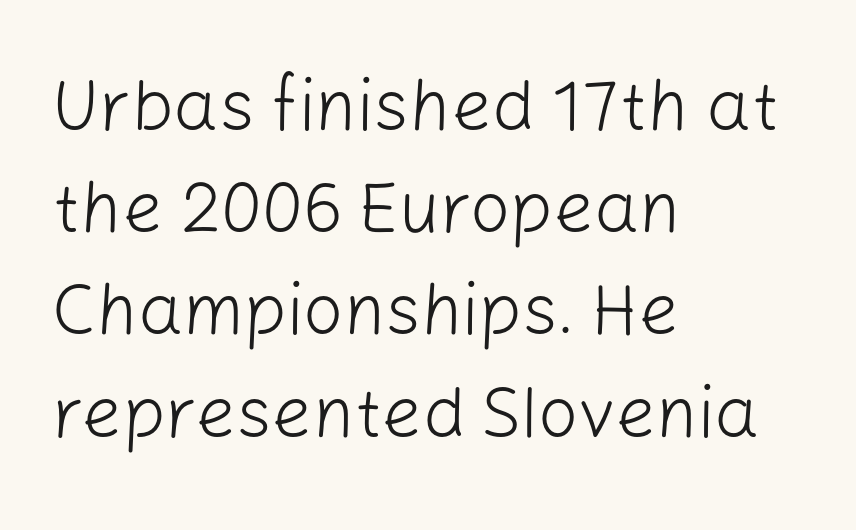
Q: Is the text bold? A: No.
Q: Is the text italic (slanted)? A: No, it is upright.
Q: Is the typeface a serif or a sans-serif typeface? A: Sans-serif.
Q: Is the text underlined? A: No.
Q: How is the paragraph aligned? A: Left-aligned.
Q: Is the spacing between letters normal or unusually wide? A: Normal.
Q: Is the spacing between lines tight, normal or loose? A: Normal.
Q: Width (condensed, normal, or wide)? A: Normal.
Q: Stroke contrast? A: Low.
Q: x-height? A: Medium.
Q: Monospaced? A: No.
